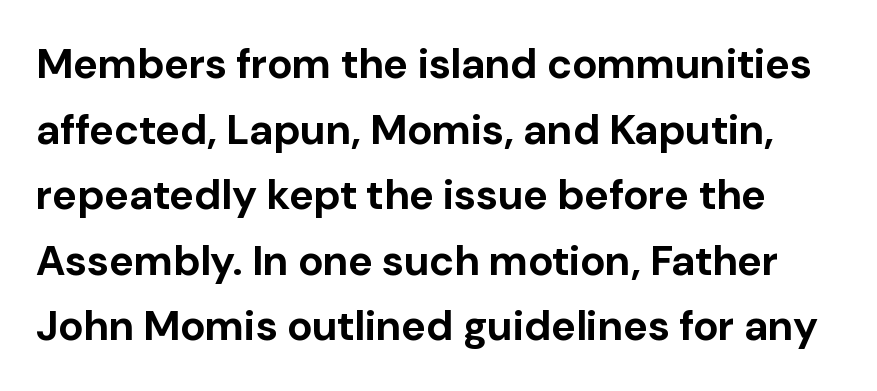
{"serif": "no", "italic": "no", "bold": "yes", "weight": "bold", "width": "normal", "stroke_contrast": "low", "x_height": "medium", "monospaced": "no", "underline": "no", "line_spacing": "normal", "line_spacing_ratio": 1.56, "letter_spacing": "normal", "letter_spacing_em": 0.0, "glyph_px": 42}
